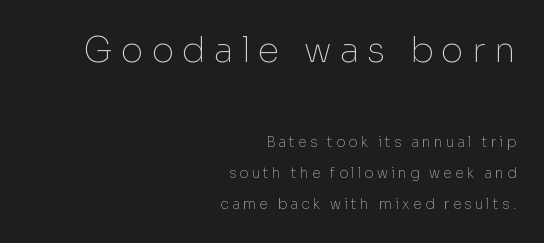
Horizontal alignment here is rightward, an uncommon choice for prose. Is this a fixed-width face? No — the glyphs have proportional, varying widths. No letter is thick-stroked: the sample isn't bold. A student would notice the top passage is typeset larger than what follows. Glyph-to-glyph distance is far greater than everyday printed text.
